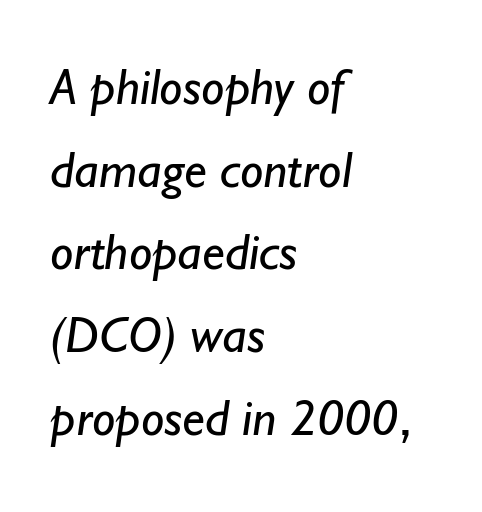
{"serif": "no", "bold": "no", "weight": "regular", "width": "normal", "stroke_contrast": "low", "x_height": "small", "monospaced": "no", "underline": "no", "align": "left", "line_spacing": "normal", "line_spacing_ratio": 1.59, "letter_spacing": "normal", "letter_spacing_em": 0.0, "glyph_px": 52}
